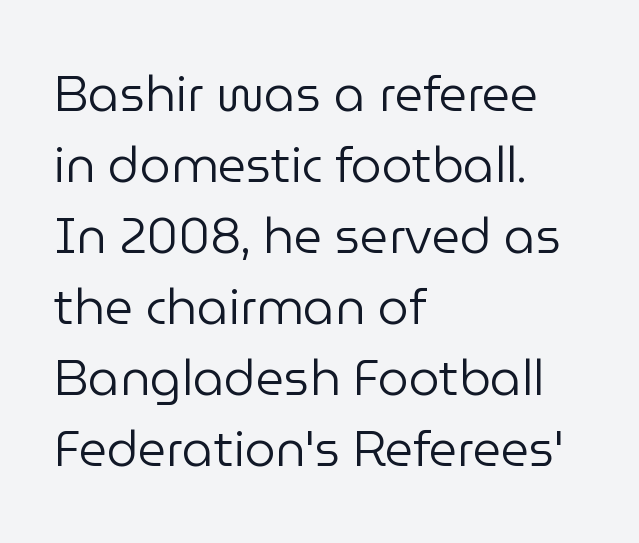
Q: Is the text bold? A: No.
Q: Is the text italic (slanted)? A: No, it is upright.
Q: Is the typeface a serif or a sans-serif typeface? A: Sans-serif.
Q: Is the text underlined? A: No.
Q: How is the paragraph aligned? A: Left-aligned.
Q: Is the spacing between letters normal or unusually wide? A: Normal.
Q: Is the spacing between lines tight, normal or loose? A: Normal.
Q: Width (condensed, normal, or wide)? A: Normal.
Q: Stroke contrast? A: Low.
Q: x-height? A: Medium.
Q: Monospaced? A: No.
